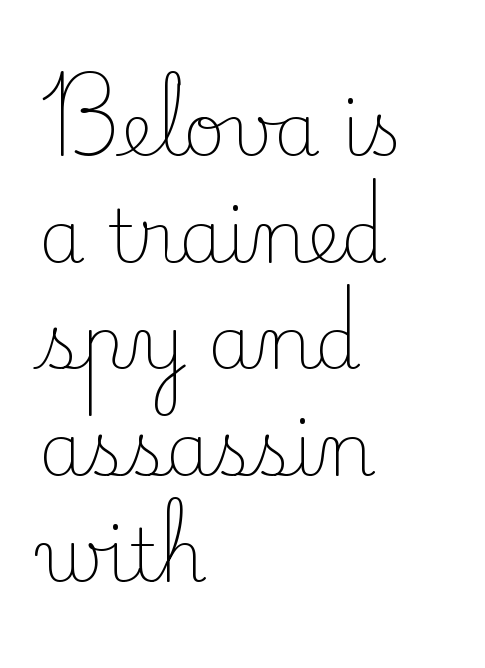
In terms of posture, this sample is upright. Stroke mass is kept to a normal reading level or below. Vertically, the passage feels balanced, rows spaced as you'd expect. Here the glyphs are tracked normally, forming tight word shapes. The foot of each line stays bare and open. Font category for this specimen: serif.
